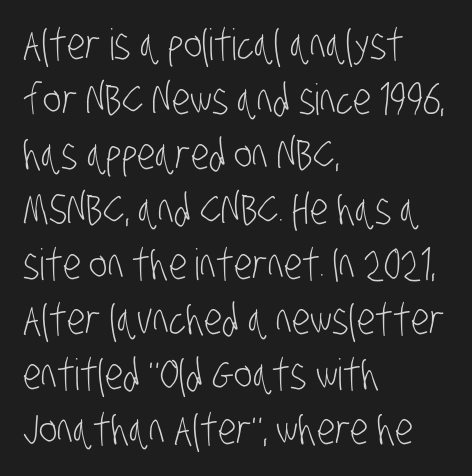
The image shows 43 px light, condensed sans-serif type; set left-aligned, normal line spacing (1.28x), normal letter spacing, not underlined; low stroke contrast and a large x-height.
